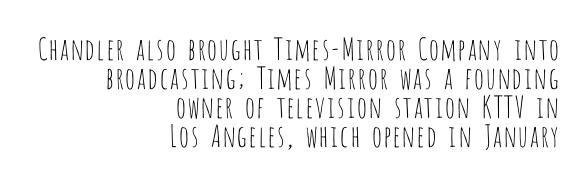
The image shows 30 px thin, condensed sans-serif type, upright; set right-aligned, tight line spacing (0.97x), normal letter spacing, not underlined; low stroke contrast and a large x-height.
